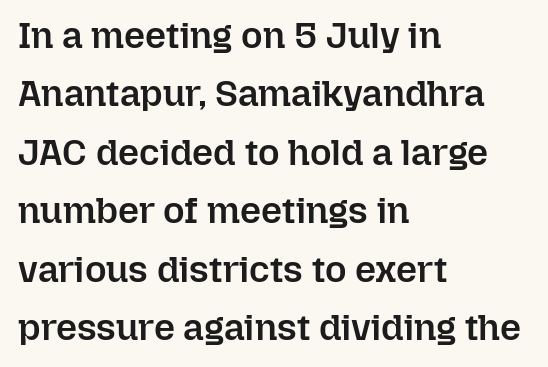
The image shows 37 px semibold type, upright; set left-aligned, normal line spacing (1.58x), normal letter spacing, not underlined; low stroke contrast and a medium x-height.
